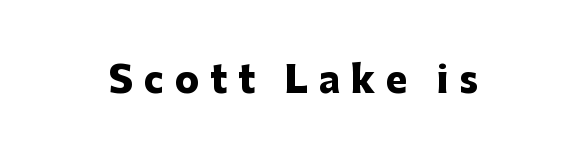
{"serif": "no", "italic": "no", "bold": "yes", "weight": "heavy", "width": "normal", "stroke_contrast": "low", "x_height": "medium", "monospaced": "no", "underline": "no", "letter_spacing": "wide", "letter_spacing_em": 0.3, "glyph_px": 36}
